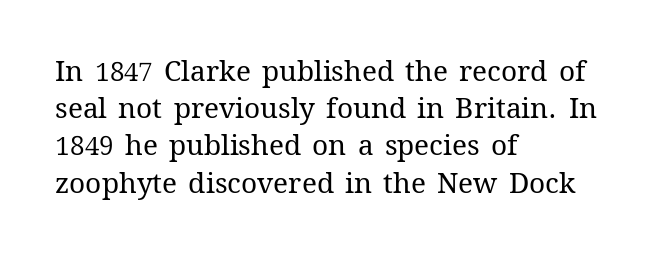
{"italic": "no", "bold": "no", "weight": "regular", "width": "normal", "stroke_contrast": "medium", "x_height": "medium", "monospaced": "no", "underline": "no", "align": "left", "line_spacing": "normal", "line_spacing_ratio": 1.33, "letter_spacing": "normal", "letter_spacing_em": 0.0, "glyph_px": 28}
